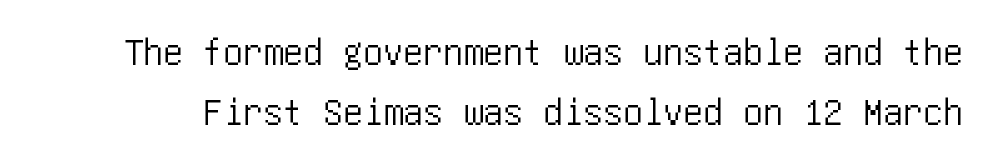
The image shows 40 px condensed sans-serif type, upright; set normal line spacing (1.5x), normal letter spacing, not underlined; low stroke contrast and a large x-height.
